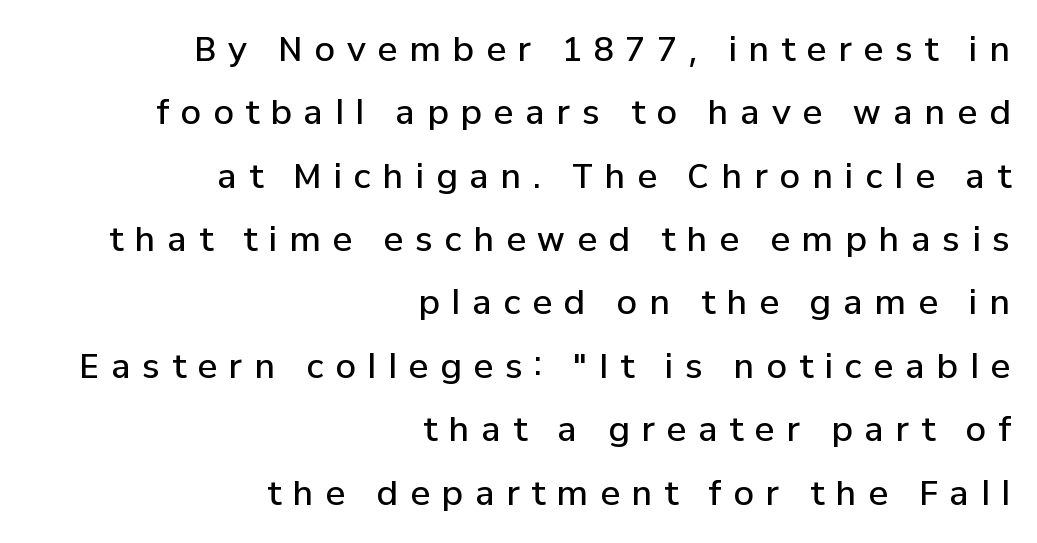
Q: Is the text bold? A: Semi-bold.
Q: Is the text italic (slanted)? A: No, it is upright.
Q: Is the typeface a serif or a sans-serif typeface? A: Sans-serif.
Q: Is the text underlined? A: No.
Q: How is the paragraph aligned? A: Right-aligned.
Q: Is the spacing between letters normal or unusually wide? A: Unusually wide.
Q: Is the spacing between lines tight, normal or loose? A: Loose.
Q: Width (condensed, normal, or wide)? A: Normal.
Q: Stroke contrast? A: Low.
Q: x-height? A: Medium.
Q: Monospaced? A: No.
